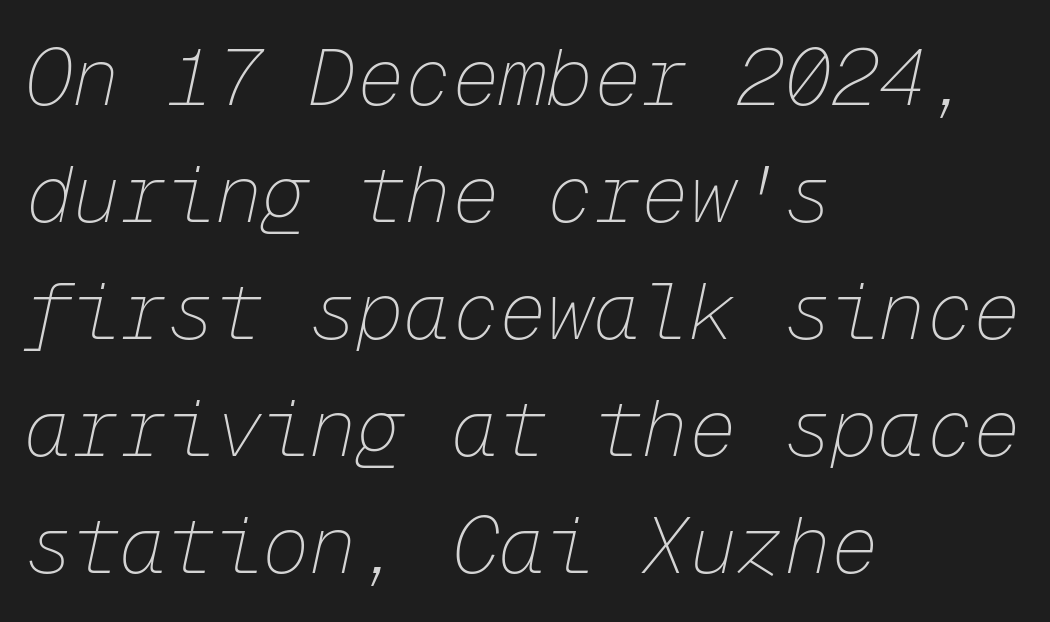
{"italic": "yes", "lean": "right", "slant_degrees": 12, "bold": "no", "weight": "thin", "width": "normal", "stroke_contrast": "low", "x_height": "medium", "monospaced": "yes", "underline": "no", "align": "left", "line_spacing": "normal", "line_spacing_ratio": 1.48, "letter_spacing": "normal", "letter_spacing_em": 0.0, "glyph_px": 79}
